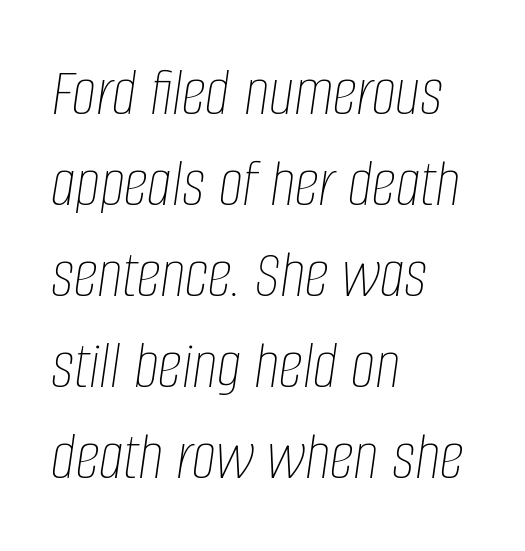
No word sits above an underline. The compositor pushed each line to the left boundary. When letters slant like this, we call the style italic. Is this a fixed-width face? No — the glyphs have proportional, varying widths. In terms of leading, this rendering sits right in the middle.
